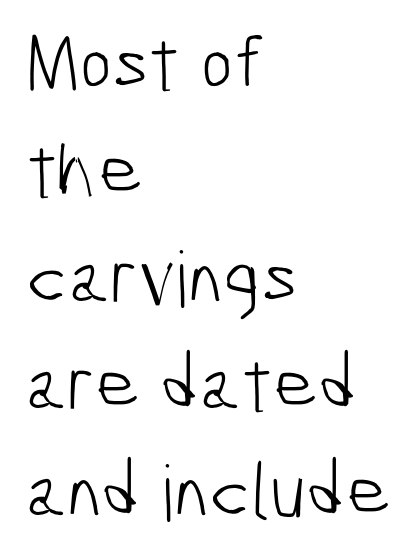
The image shows 77 px light, condensed sans-serif type; set left-aligned, normal line spacing (1.39x), normal letter spacing, not underlined; low stroke contrast and a medium x-height.
